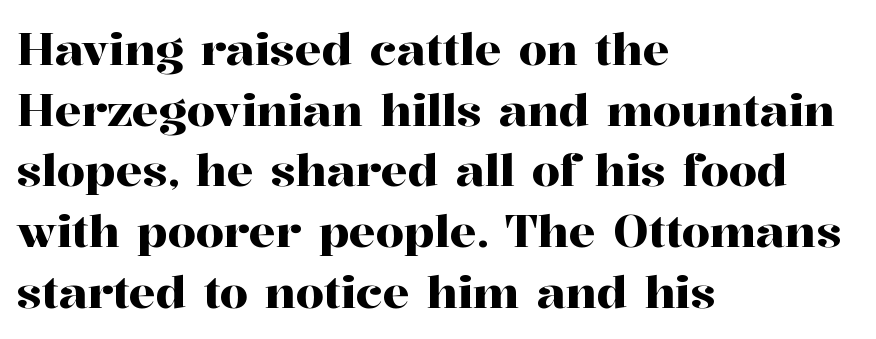
These lines sit exactly where default settings would place them. Rendered with straight, roman letterforms. Tracking here is standard; glyphs follow each other at the usual distance. I'd call this a serif setting — the letters wear small feet. Each letter keeps its own natural width here, so spacing adapts to shape.
